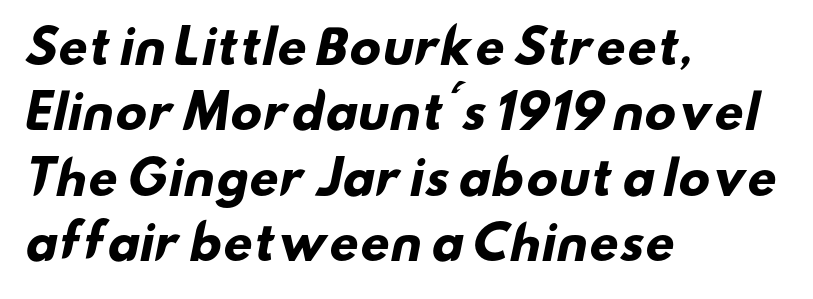
Q: Is the text bold? A: Yes.
Q: Is the typeface a serif or a sans-serif typeface? A: Sans-serif.
Q: Is the text underlined? A: No.
Q: How is the paragraph aligned? A: Left-aligned.
Q: Is the spacing between letters normal or unusually wide? A: Normal.
Q: Is the spacing between lines tight, normal or loose? A: Normal.
Q: Width (condensed, normal, or wide)? A: Wide.
Q: Stroke contrast? A: Low.
Q: x-height? A: Small.
Q: Monospaced? A: No.
